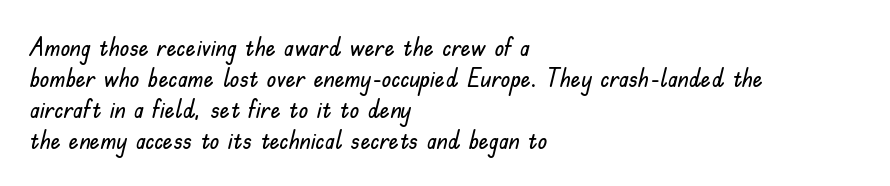
The image shows 25 px text type; set left-aligned, line spacing 1.24x, normal letter spacing, not underlined.
